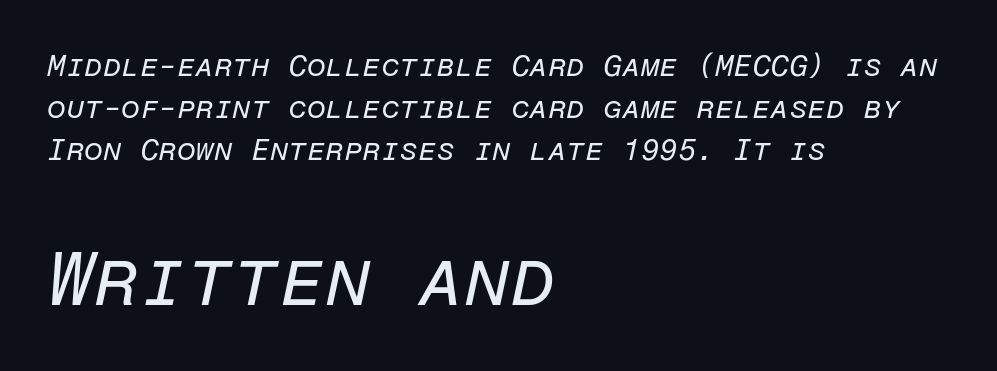
Standard letterfit; no display-style spreading of the glyphs. Notice how descenders clear the ascenders below comfortably — that's standard leading. Fixed-width glyphs throughout — classic coding-font behaviour. The passage shown is not underscored anywhere.
